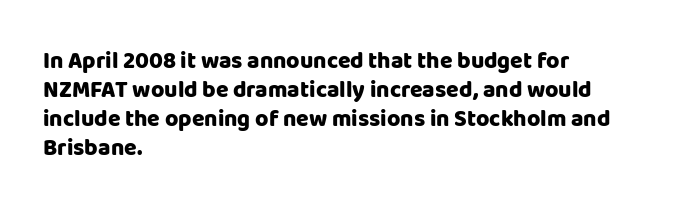
Q: Is the text bold? A: Yes.
Q: Is the text italic (slanted)? A: No, it is upright.
Q: Is the text underlined? A: No.
Q: How is the paragraph aligned? A: Left-aligned.
Q: Is the spacing between letters normal or unusually wide? A: Normal.
Q: Is the spacing between lines tight, normal or loose? A: Normal.
